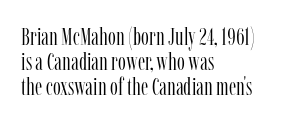
The paragraph shown leans on its left margin. Descender tails drop into unmarked territory. Compared with typical body copy, the letter spacing here is the same. Honestly, the rows look squashed on top of each other. Stroke mass is kept to a normal reading level or below.
